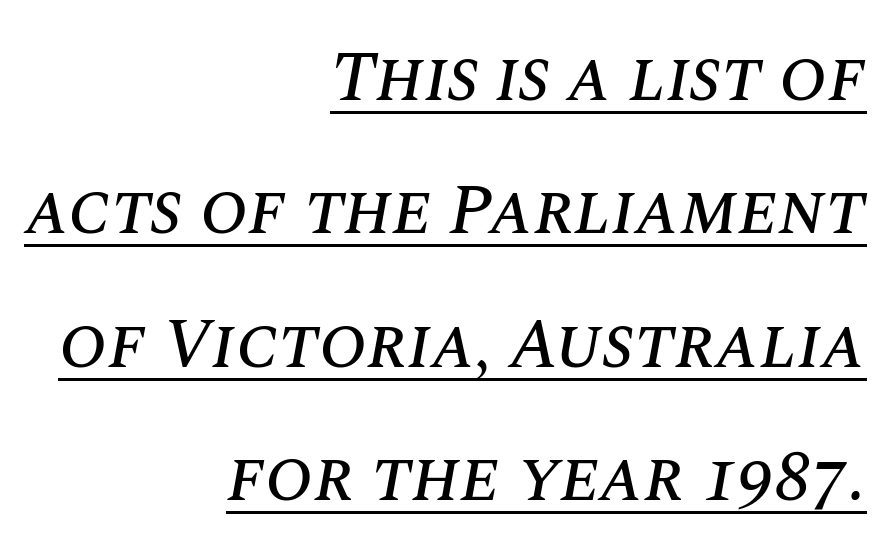
Q: Is the text italic (slanted)? A: Yes, it leans right by about 10 degrees.
Q: Is the text underlined? A: Yes.
Q: How is the paragraph aligned? A: Right-aligned.
Q: Is the spacing between letters normal or unusually wide? A: Normal.
Q: Width (condensed, normal, or wide)? A: Normal.
Q: Stroke contrast? A: Medium.
Q: x-height? A: Large.
Q: Monospaced? A: No.
